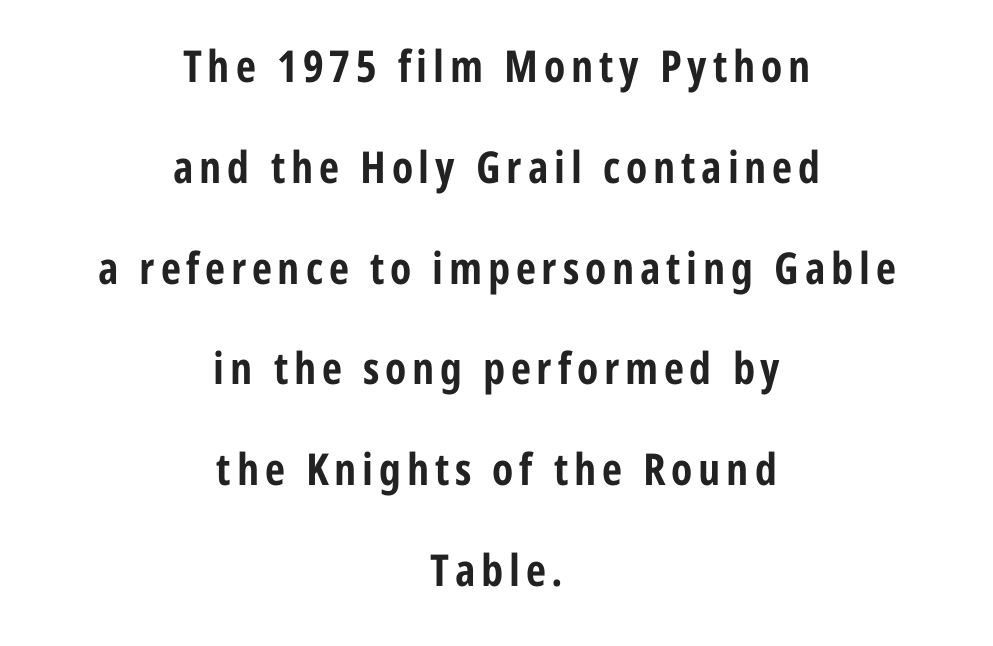
The image shows 44 px bold, condensed sans-serif type, upright; set centered, loose line spacing (2.29x), not underlined; low stroke contrast and a medium x-height.
